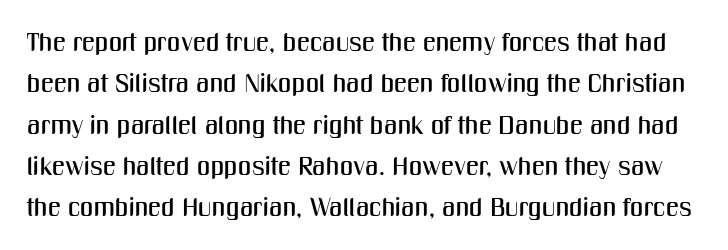
Glance below the letters and you will spot only blank space. The gaps between neighbouring characters are ordinary and unremarkable. Successive baselines arrive at the customary interval. Ordinary non-slanted type is in use.
